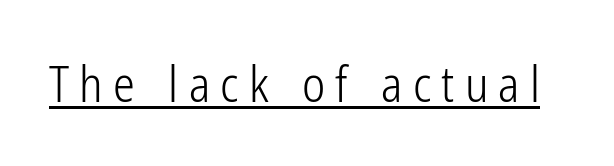
Q: Is the text bold? A: No.
Q: Is the text italic (slanted)? A: No, it is upright.
Q: Is the typeface a serif or a sans-serif typeface? A: Sans-serif.
Q: Is the text underlined? A: Yes.
Q: Is the spacing between letters normal or unusually wide? A: Unusually wide.
Q: Width (condensed, normal, or wide)? A: Condensed.
Q: Stroke contrast? A: Low.
Q: x-height? A: Medium.
Q: Monospaced? A: No.
